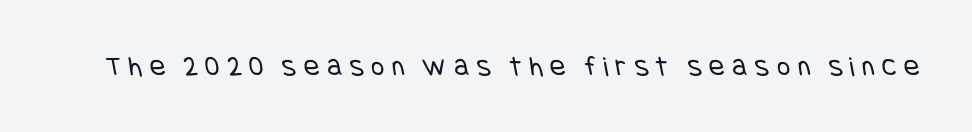
{"serif": "no", "bold": "no", "weight": "regular", "width": "condensed", "stroke_contrast": "low", "x_height": "large", "underline": "no", "letter_spacing": "wide", "letter_spacing_em": 0.26, "glyph_px": 29}
